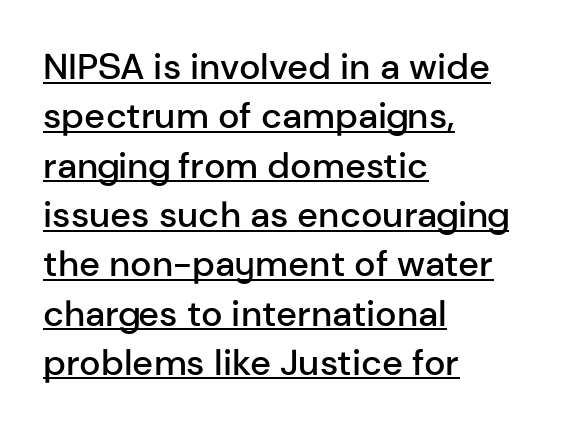
Q: Is the text bold? A: Semi-bold.
Q: Is the text italic (slanted)? A: No, it is upright.
Q: Is the typeface a serif or a sans-serif typeface? A: Sans-serif.
Q: Is the text underlined? A: Yes.
Q: How is the paragraph aligned? A: Left-aligned.
Q: Is the spacing between letters normal or unusually wide? A: Normal.
Q: Is the spacing between lines tight, normal or loose? A: Normal.
Q: Width (condensed, normal, or wide)? A: Normal.
Q: Stroke contrast? A: Low.
Q: x-height? A: Medium.
Q: Monospaced? A: No.
